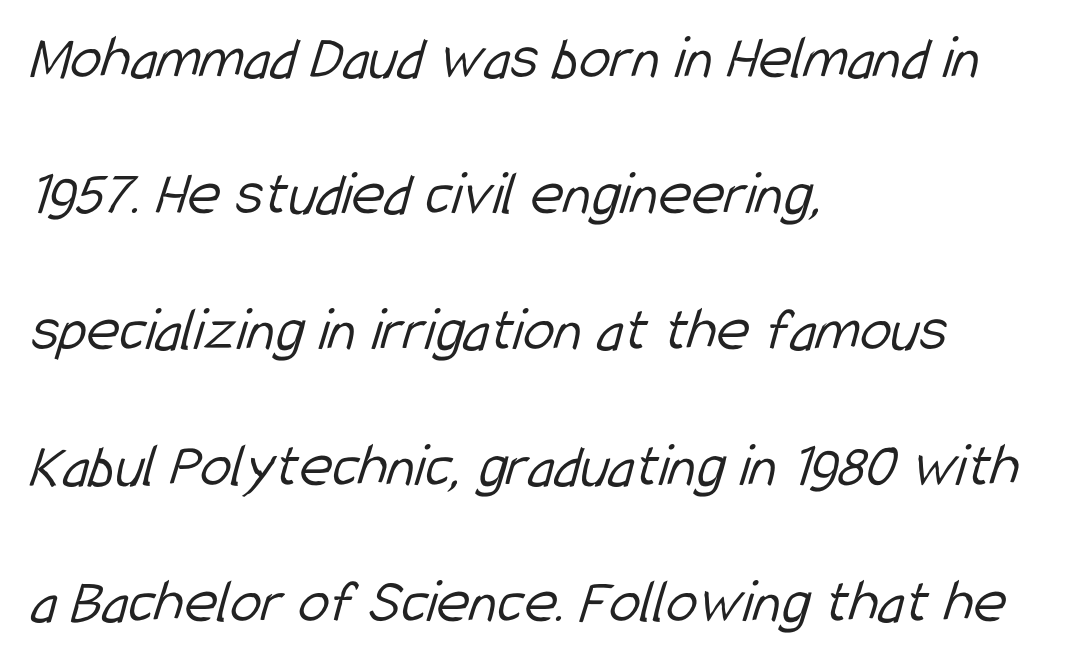
The image shows 63 px light, condensed sans-serif type; set left-aligned, loose line spacing (2.16x), normal letter spacing, not underlined; low stroke contrast and a medium x-height.
